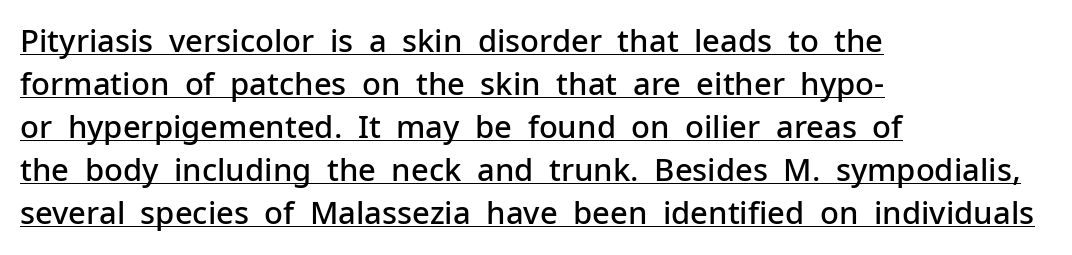
The image shows 31 px semibold sans-serif type, upright; set left-aligned, normal line spacing (1.39x), normal letter spacing, underlined; low stroke contrast and a medium x-height.
